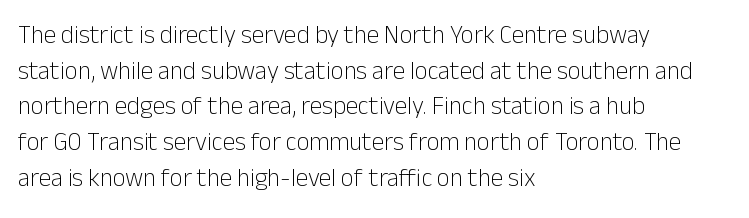
No word sits above an underline. These lines stack with their left ends in a neat column. The line-height multiplier appears to be the usual default. Ordinary non-slanted type is in use. Students, note that the glyphs here touch the page at normal intervals.
